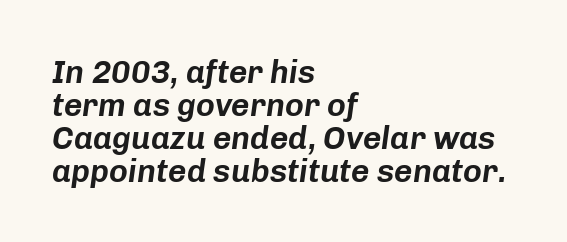
{"italic": "yes", "lean": "right", "slant_degrees": 8, "width": "normal", "stroke_contrast": "low", "x_height": "medium", "monospaced": "no", "underline": "no", "align": "left", "line_spacing": "tight", "line_spacing_ratio": 1.03, "letter_spacing": "normal", "letter_spacing_em": 0.0, "glyph_px": 32}
